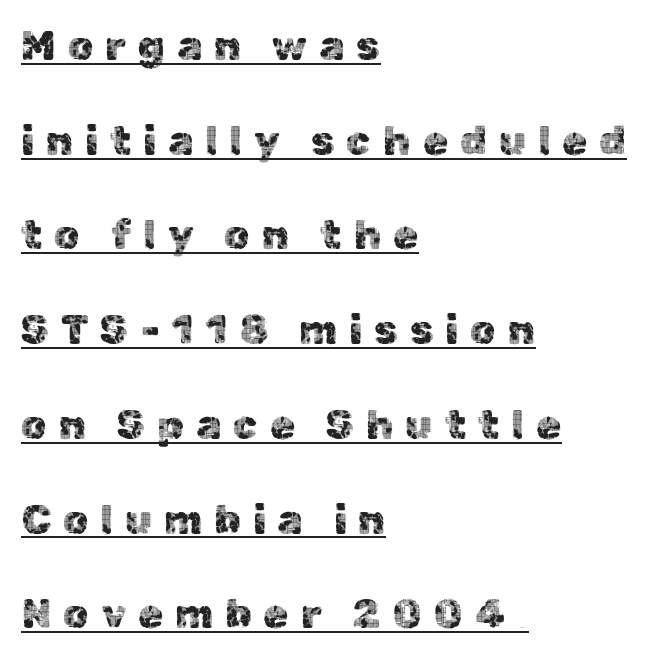
Q: Is the text italic (slanted)? A: No, it is upright.
Q: Is the typeface a serif or a sans-serif typeface? A: Sans-serif.
Q: Is the text underlined? A: Yes.
Q: How is the paragraph aligned? A: Left-aligned.
Q: Is the spacing between letters normal or unusually wide? A: Unusually wide.
Q: Is the spacing between lines tight, normal or loose? A: Loose.
Q: Width (condensed, normal, or wide)? A: Normal.
Q: x-height? A: Medium.
Q: Monospaced? A: No.
